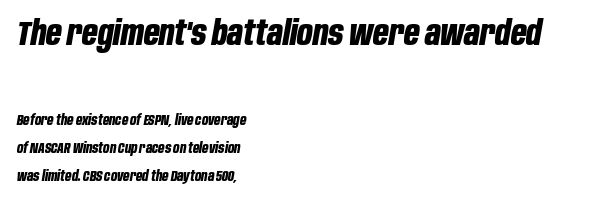
Q: Is the text bold? A: Yes.
Q: Is the text italic (slanted)? A: Yes, it leans right by about 10 degrees.
Q: Is the text underlined? A: No.
Q: How is the paragraph aligned? A: Left-aligned.
Q: Is the spacing between letters normal or unusually wide? A: Normal.
Q: Is the spacing between lines tight, normal or loose? A: Loose.
Q: Which block of text is set in a larger size, the first (top) or the second (bottom)? A: The first (top) one.
Q: Width (condensed, normal, or wide)? A: Condensed.
Q: Stroke contrast? A: Low.
Q: x-height? A: Large.
Q: Monospaced? A: No.
